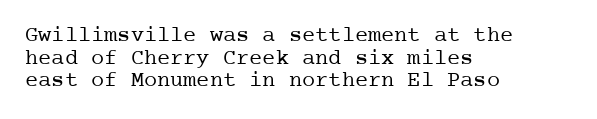
{"italic": "no", "bold": "no", "underline": "no", "align": "left", "line_spacing": "tight", "line_spacing_ratio": 1.03, "letter_spacing": "normal", "letter_spacing_em": 0.0, "glyph_px": 22}
